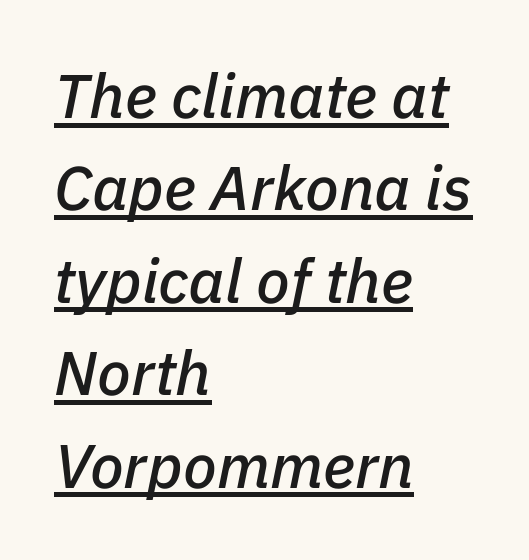
There is no visible air inserted between adjacent glyphs. What's the leading like? Ordinary, nothing unusual. This sample carries an underscore along the baseline area. Proportional: the letters do not fall into vertical columns. A typesetter would mark this as italic.
